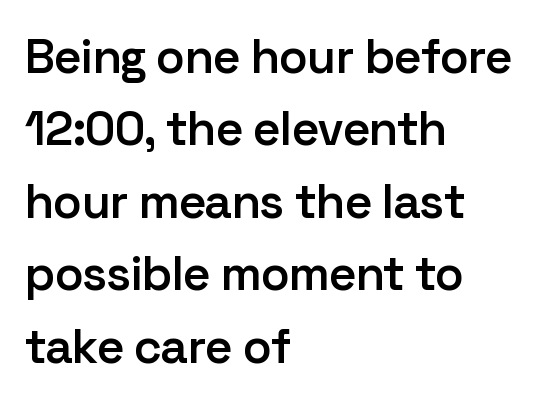
Q: Is the text bold? A: Semi-bold.
Q: Is the text italic (slanted)? A: No, it is upright.
Q: Is the typeface a serif or a sans-serif typeface? A: Sans-serif.
Q: Is the text underlined? A: No.
Q: How is the paragraph aligned? A: Left-aligned.
Q: Is the spacing between letters normal or unusually wide? A: Normal.
Q: Is the spacing between lines tight, normal or loose? A: Normal.
Q: Width (condensed, normal, or wide)? A: Normal.
Q: Stroke contrast? A: Low.
Q: x-height? A: Medium.
Q: Monospaced? A: No.
